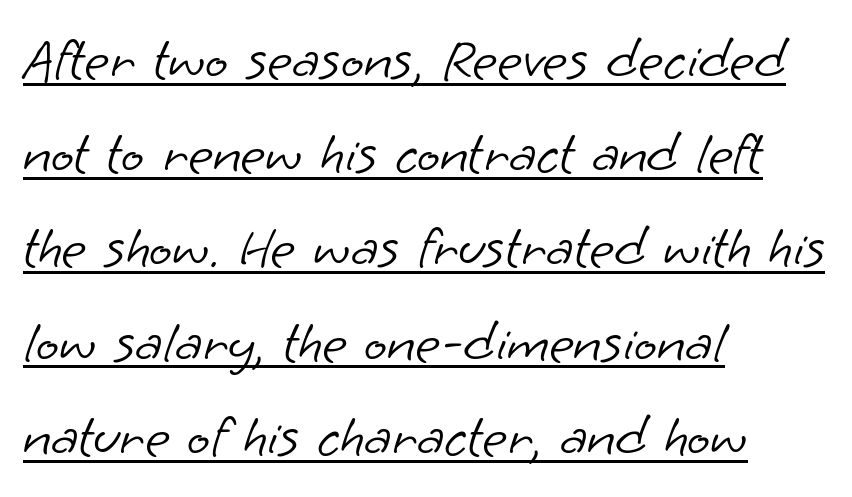
The image shows 60 px light sans-serif type; set left-aligned, normal line spacing (1.57x), normal letter spacing, underlined; low stroke contrast and a small x-height.
